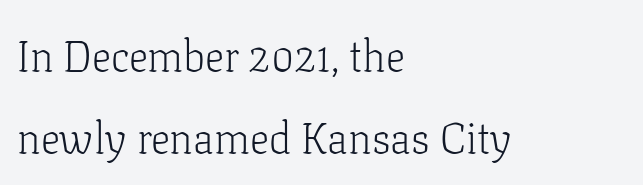
Q: Is the text bold? A: No.
Q: Is the text italic (slanted)? A: No, it is upright.
Q: Is the typeface a serif or a sans-serif typeface? A: Serif.
Q: Is the text underlined? A: No.
Q: How is the paragraph aligned? A: Left-aligned.
Q: Is the spacing between letters normal or unusually wide? A: Normal.
Q: Is the spacing between lines tight, normal or loose? A: Loose.
Q: Width (condensed, normal, or wide)? A: Normal.
Q: Stroke contrast? A: Low.
Q: x-height? A: Medium.
Q: Monospaced? A: No.
